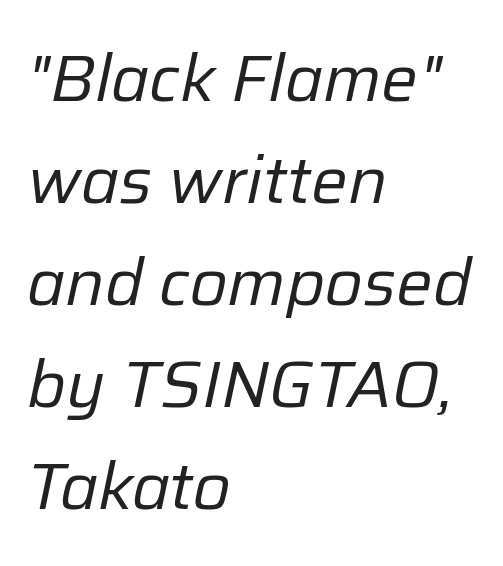
Q: Is the text bold? A: No.
Q: Is the text italic (slanted)? A: Yes, it leans right by about 12 degrees.
Q: Is the text underlined? A: No.
Q: How is the paragraph aligned? A: Left-aligned.
Q: Is the spacing between letters normal or unusually wide? A: Normal.
Q: Is the spacing between lines tight, normal or loose? A: Normal.
Q: Width (condensed, normal, or wide)? A: Normal.
Q: Stroke contrast? A: Low.
Q: x-height? A: Medium.
Q: Monospaced? A: No.
